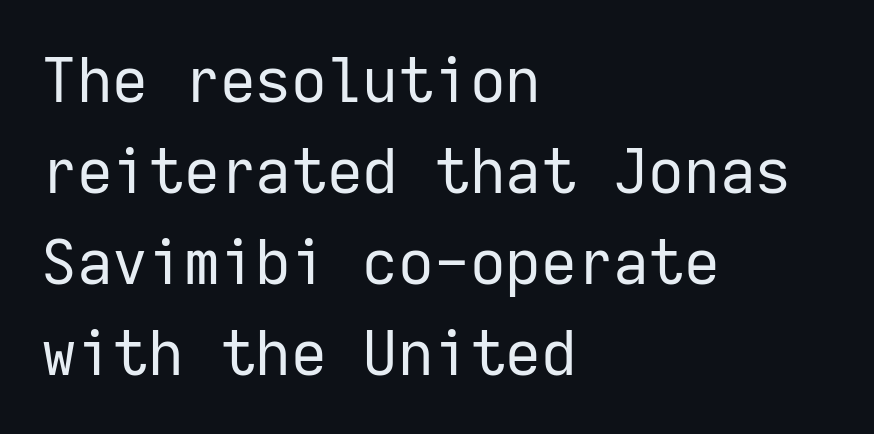
This is sans-serif lettering, the kind often seen on screens and signage. The gap between lines stays unmarked. Line starts are locked; line ends wander. You could count columns in this text — the font is strictly monospaced. If you drew a line through each stem, it would be perfectly vertical. Inter-character spacing is left at the font's built-in metrics.
